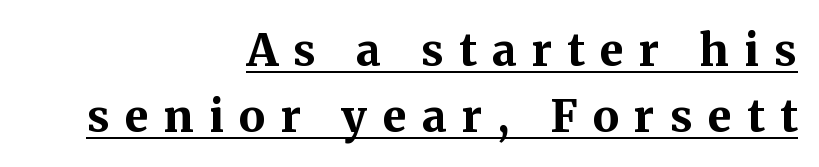
{"serif": "yes", "italic": "no", "bold": "yes", "weight": "bold", "width": "normal", "stroke_contrast": "medium", "x_height": "medium", "monospaced": "no", "underline": "yes", "align": "right", "line_spacing": "normal", "line_spacing_ratio": 1.5, "letter_spacing": "wide", "letter_spacing_em": 0.35, "glyph_px": 44}
